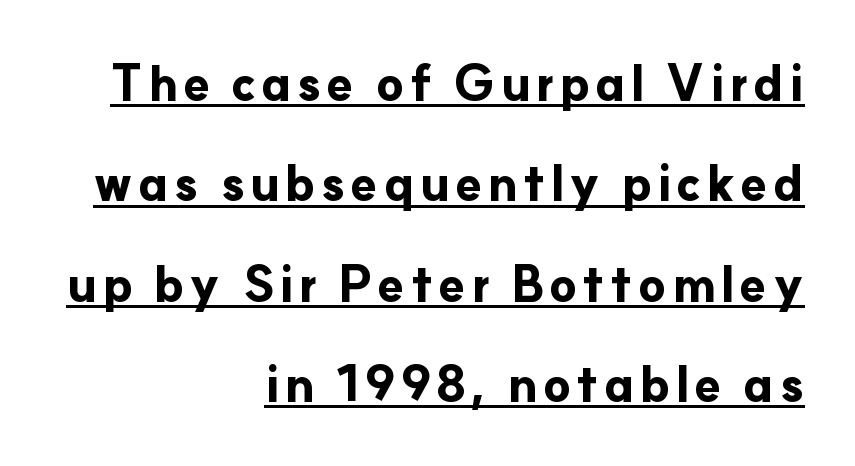
{"serif": "no", "italic": "no", "bold": "yes", "weight": "bold", "width": "normal", "stroke_contrast": "low", "x_height": "small", "monospaced": "no", "underline": "yes", "align": "right", "line_spacing": "loose", "line_spacing_ratio": 2.05, "glyph_px": 49}
